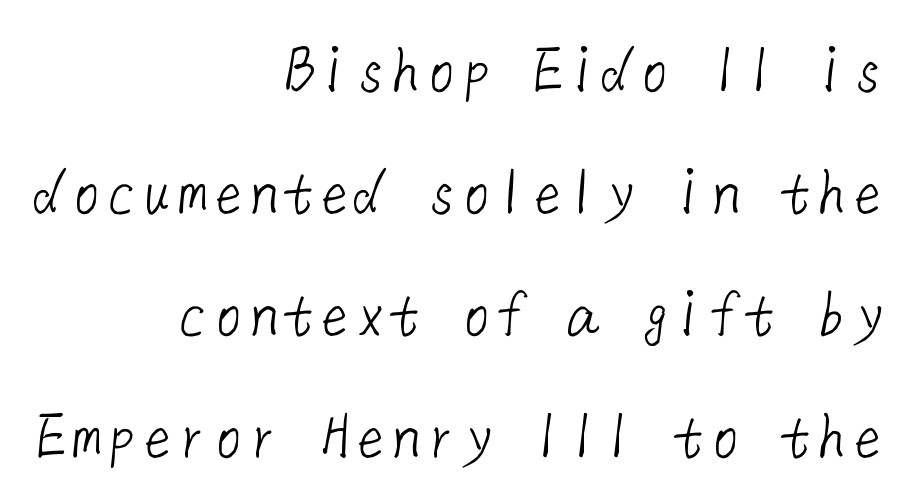
The image shows 71 px light sans-serif type; set right-aligned, line spacing 1.72x, normal letter spacing, not underlined; low stroke contrast and a medium x-height.
